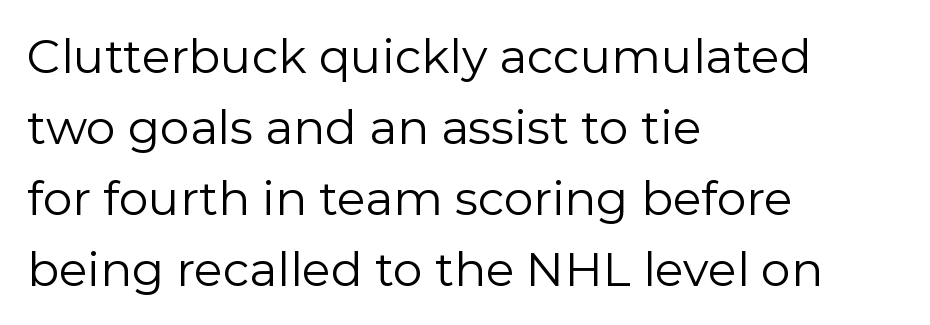
Q: Is the text bold? A: No.
Q: Is the text italic (slanted)? A: No, it is upright.
Q: Is the typeface a serif or a sans-serif typeface? A: Sans-serif.
Q: Is the text underlined? A: No.
Q: How is the paragraph aligned? A: Left-aligned.
Q: Is the spacing between letters normal or unusually wide? A: Normal.
Q: Is the spacing between lines tight, normal or loose? A: Normal.
Q: Width (condensed, normal, or wide)? A: Normal.
Q: Stroke contrast? A: Low.
Q: x-height? A: Medium.
Q: Monospaced? A: No.
